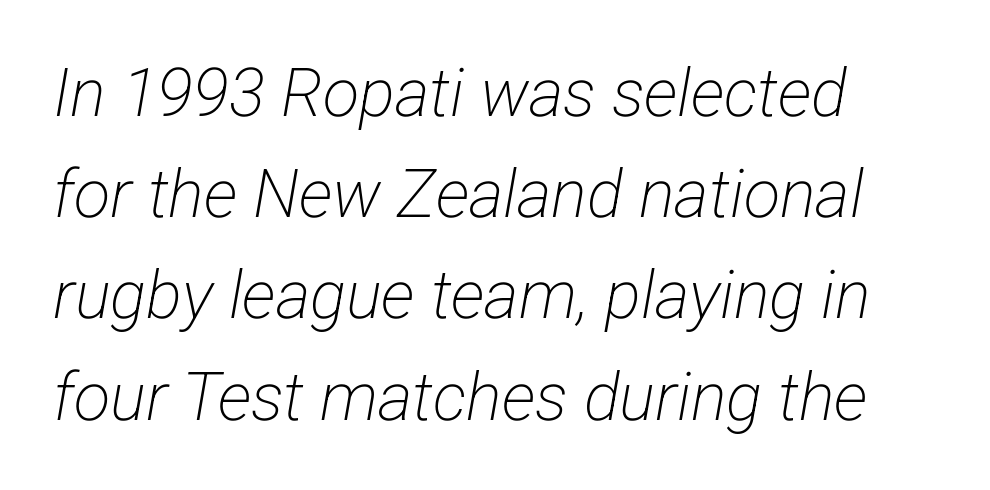
{"serif": "no", "bold": "no", "weight": "light", "width": "condensed", "stroke_contrast": "low", "x_height": "medium", "monospaced": "no", "underline": "no", "align": "left", "line_spacing": "normal", "line_spacing_ratio": 1.51, "letter_spacing": "normal", "letter_spacing_em": 0.0, "glyph_px": 67}
